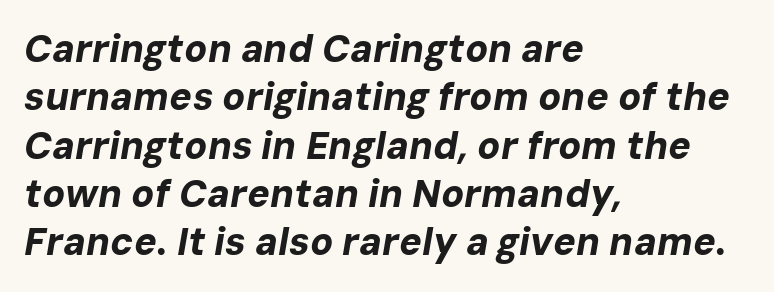
{"italic": "yes", "lean": "right", "slant_degrees": 10, "bold": "yes", "weight": "bold", "width": "normal", "stroke_contrast": "low", "x_height": "medium", "monospaced": "no", "underline": "no", "align": "left", "line_spacing": "normal", "line_spacing_ratio": 1.27, "letter_spacing": "normal", "letter_spacing_em": 0.0, "glyph_px": 38}
